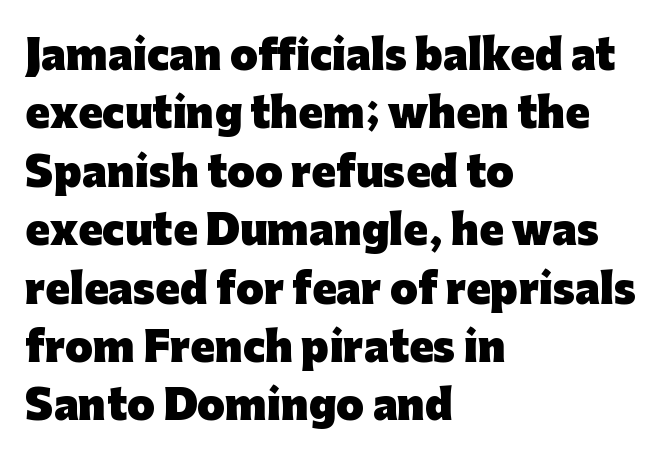
The image shows 40 px heavy sans-serif type, upright; set left-aligned, normal line spacing (1.46x), normal letter spacing, not underlined; low stroke contrast and a medium x-height.
